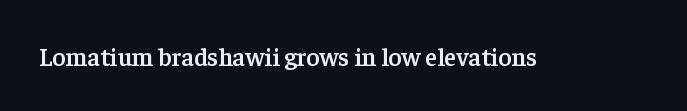
The image shows 25 px text type, upright; set normal letter spacing, not underlined.
